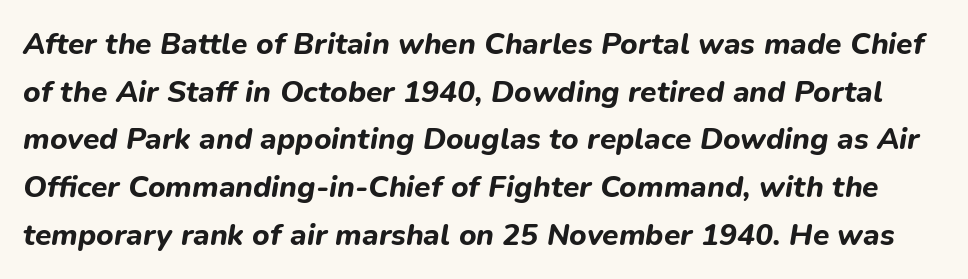
The image shows 30 px bold type, italic (leaning right); set normal line spacing (1.59x), normal letter spacing, not underlined; low stroke contrast and a medium x-height.
